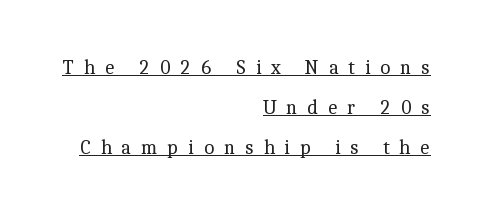
Q: Is the text bold? A: No.
Q: Is the text italic (slanted)? A: No, it is upright.
Q: Is the text underlined? A: Yes.
Q: How is the paragraph aligned? A: Right-aligned.
Q: Is the spacing between letters normal or unusually wide? A: Unusually wide.
Q: Is the spacing between lines tight, normal or loose? A: Loose.
